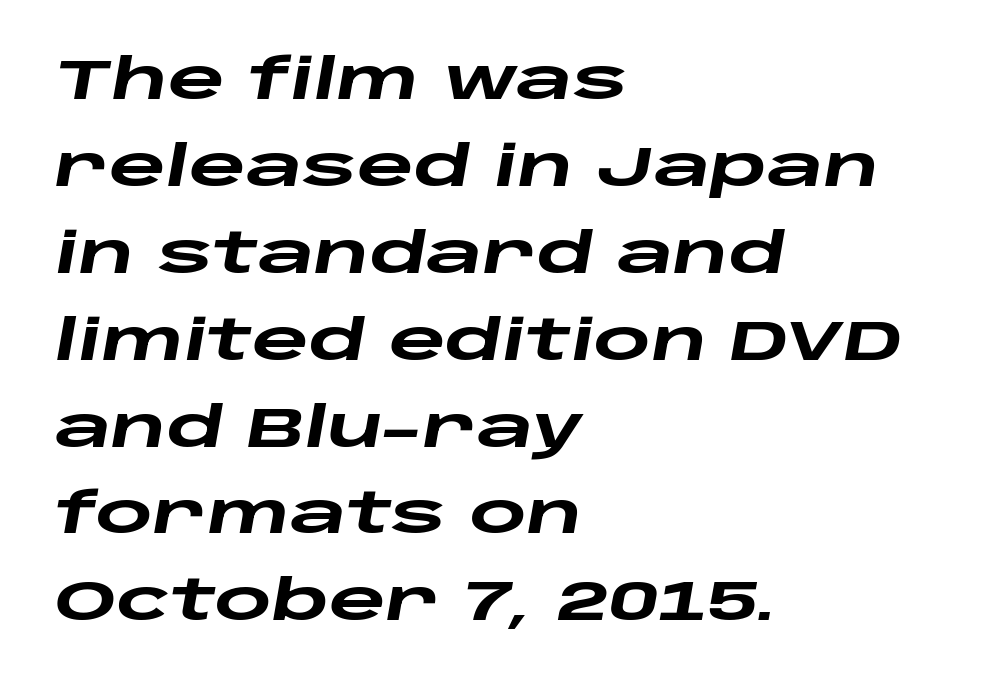
{"italic": "yes", "lean": "right", "slant_degrees": 10, "bold": "yes", "weight": "heavy", "width": "wide", "stroke_contrast": "low", "x_height": "large", "monospaced": "no", "underline": "no", "align": "left", "line_spacing": "normal", "line_spacing_ratio": 1.58, "letter_spacing": "normal", "letter_spacing_em": 0.0, "glyph_px": 55}
